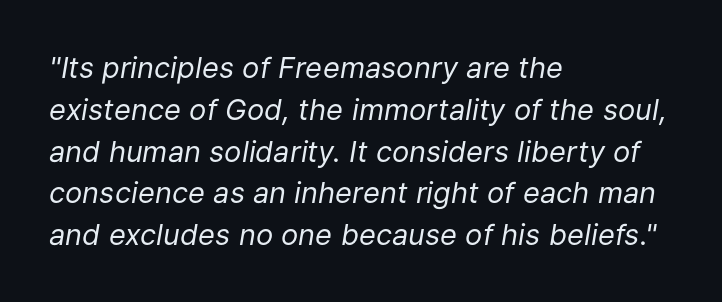
{"italic": "yes", "lean": "right", "slant_degrees": 9, "bold": "no", "weight": "regular", "width": "normal", "stroke_contrast": "low", "x_height": "medium", "monospaced": "no", "underline": "no", "align": "left", "line_spacing": "normal", "line_spacing_ratio": 1.44, "letter_spacing": "normal", "letter_spacing_em": 0.0, "glyph_px": 29}
